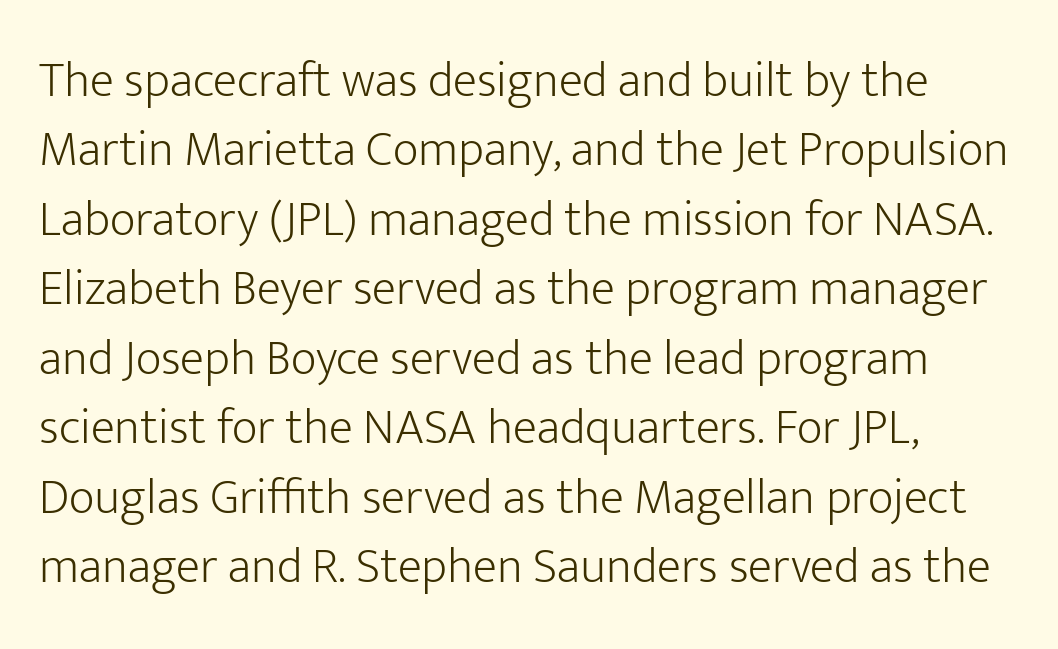
Q: Is the text bold? A: No.
Q: Is the text italic (slanted)? A: No, it is upright.
Q: Is the typeface a serif or a sans-serif typeface? A: Sans-serif.
Q: Is the text underlined? A: No.
Q: How is the paragraph aligned? A: Left-aligned.
Q: Is the spacing between letters normal or unusually wide? A: Normal.
Q: Is the spacing between lines tight, normal or loose? A: Normal.
Q: Width (condensed, normal, or wide)? A: Normal.
Q: Stroke contrast? A: Low.
Q: x-height? A: Medium.
Q: Monospaced? A: No.
